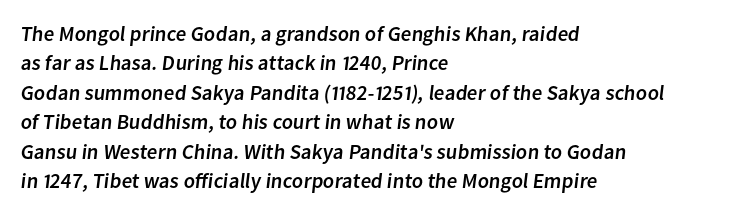
{"underline": "no", "align": "left", "line_spacing": "normal", "line_spacing_ratio": 1.4, "letter_spacing": "normal", "letter_spacing_em": 0.0, "glyph_px": 21}
